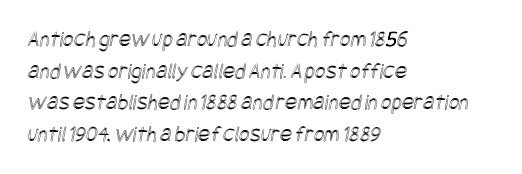
{"underline": "no", "align": "left", "line_spacing": "normal", "line_spacing_ratio": 1.38, "letter_spacing": "normal", "letter_spacing_em": 0.0, "glyph_px": 23}
